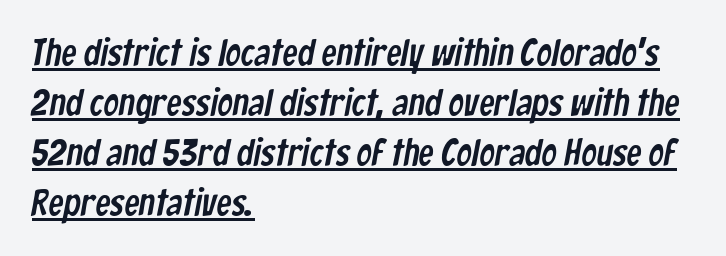
The image shows 38 px condensed sans-serif type; set left-aligned, normal line spacing (1.32x), normal letter spacing, underlined; low stroke contrast and a medium x-height.
